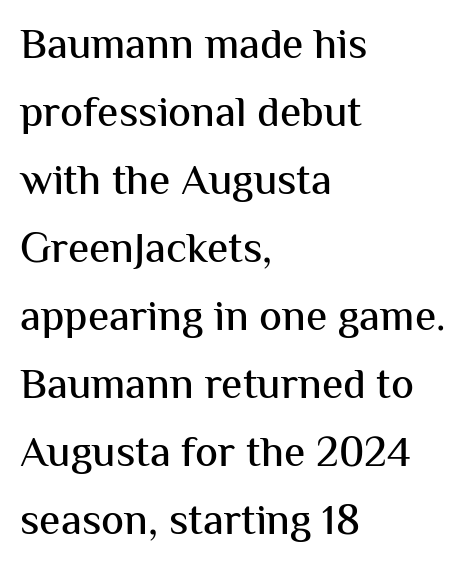
Q: Is the text italic (slanted)? A: No, it is upright.
Q: Is the typeface a serif or a sans-serif typeface? A: Sans-serif.
Q: Is the text underlined? A: No.
Q: How is the paragraph aligned? A: Left-aligned.
Q: Is the spacing between letters normal or unusually wide? A: Normal.
Q: Is the spacing between lines tight, normal or loose? A: Normal.
Q: Width (condensed, normal, or wide)? A: Normal.
Q: Stroke contrast? A: Medium.
Q: x-height? A: Medium.
Q: Monospaced? A: No.
